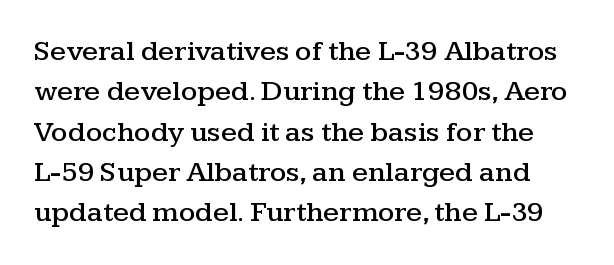
The rendering uses natural spacing where letterforms have individual widths. If you measured baseline to baseline, you'd find a middling distance. The gaps between neighbouring characters are ordinary and unremarkable. The zone under the glyphs is completely vacant.
